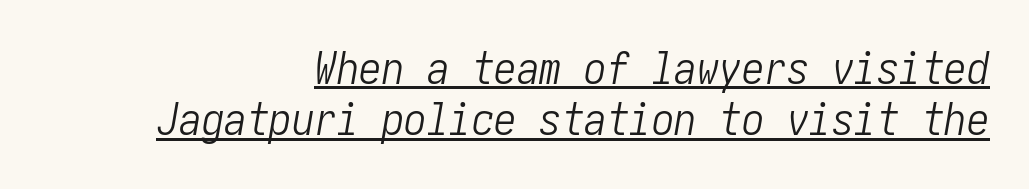
{"italic": "yes", "lean": "right", "slant_degrees": 10, "bold": "no", "weight": "light", "width": "condensed", "stroke_contrast": "low", "x_height": "medium", "underline": "yes", "align": "right", "line_spacing": "tight", "line_spacing_ratio": 1.14, "letter_spacing": "normal", "letter_spacing_em": 0.0, "glyph_px": 45}
